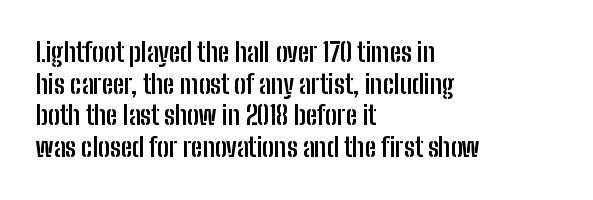
{"italic": "no", "bold": "yes", "underline": "no", "align": "left", "line_spacing_ratio": 1.22, "letter_spacing": "normal", "letter_spacing_em": 0.0, "glyph_px": 26}
